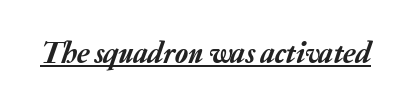
Q: Is the text italic (slanted)? A: Yes, it leans right by about 20 degrees.
Q: Is the text underlined? A: Yes.
Q: Is the spacing between letters normal or unusually wide? A: Normal.
Q: Width (condensed, normal, or wide)? A: Normal.
Q: Stroke contrast? A: Low.
Q: x-height? A: Medium.
Q: Monospaced? A: No.
